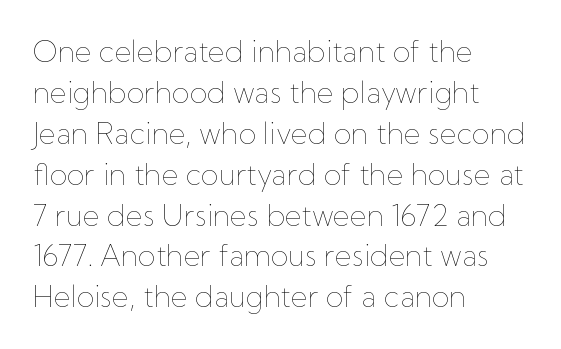
The face used here is proportionally spaced, like ordinary book or web type. One-word summary of the alignment: left. Bold? No — there's no thickening of the strokes. The lines sit at an ordinary, default distance from one another. Has an underline been added? It has not.
